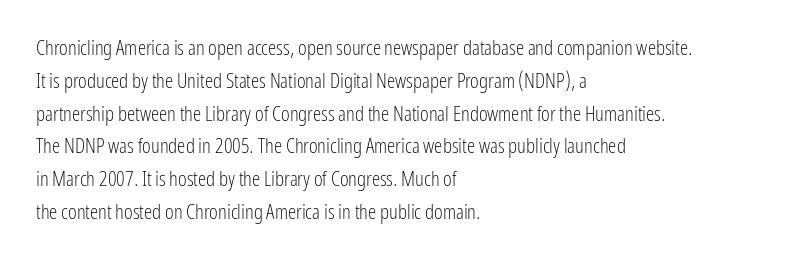
The image shows 21 px text type, upright; set left-aligned, normal line spacing (1.56x), normal letter spacing, not underlined.
